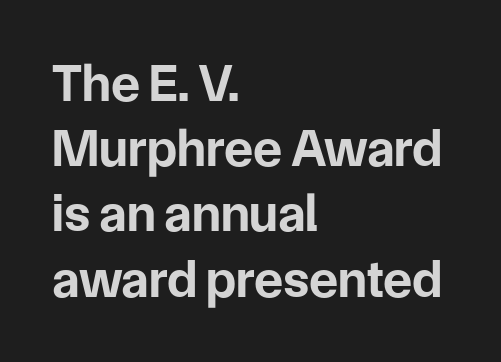
{"serif": "no", "italic": "no", "bold": "yes", "weight": "bold", "width": "normal", "stroke_contrast": "low", "x_height": "medium", "monospaced": "no", "underline": "no", "align": "left", "line_spacing_ratio": 1.23, "letter_spacing": "normal", "letter_spacing_em": 0.0, "glyph_px": 53}
